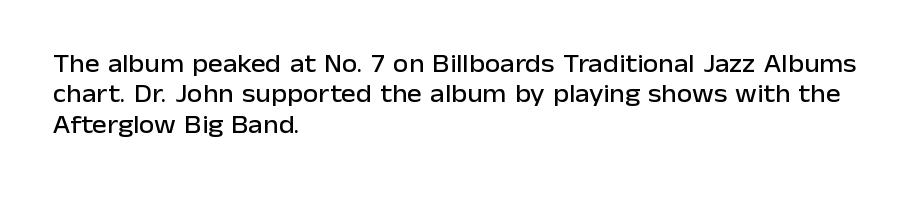
Q: Is the text italic (slanted)? A: No, it is upright.
Q: Is the text underlined? A: No.
Q: How is the paragraph aligned? A: Left-aligned.
Q: Is the spacing between letters normal or unusually wide? A: Normal.
